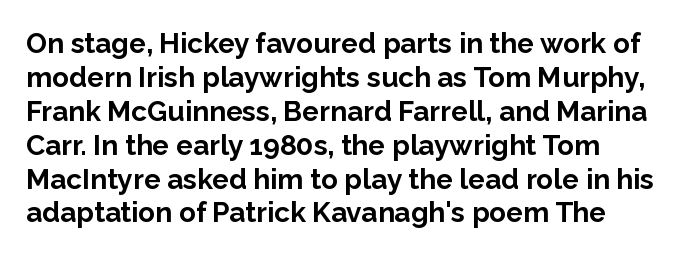
{"serif": "no", "italic": "no", "bold": "yes", "weight": "bold", "width": "normal", "stroke_contrast": "low", "x_height": "medium", "monospaced": "no", "underline": "no", "align": "left", "line_spacing_ratio": 1.21, "letter_spacing": "normal", "letter_spacing_em": 0.0, "glyph_px": 28}
